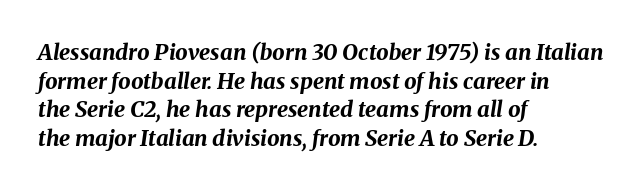
Is there much room between lines? A standard amount, neither cramped nor airy. Anything drawn beneath the words? Only blank space. Slant detected: the letters are inclined. No extra tracking has been applied to these lines.
